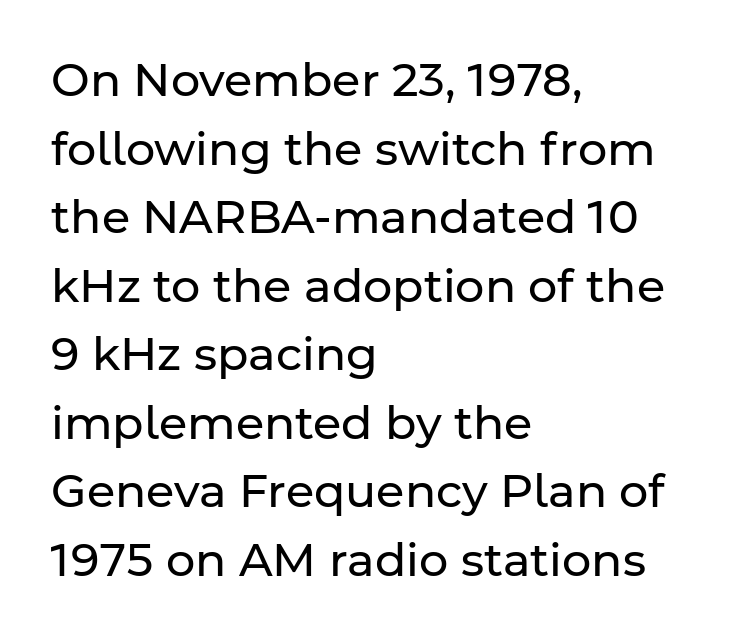
These lines keep a tight, regular rhythm from letter to letter. No word sits above an underline. The font sits on the lighter half of the weight spectrum, regular included. The rows are spaced the way most documents space them. The paragraph shown leans on its left margin.
